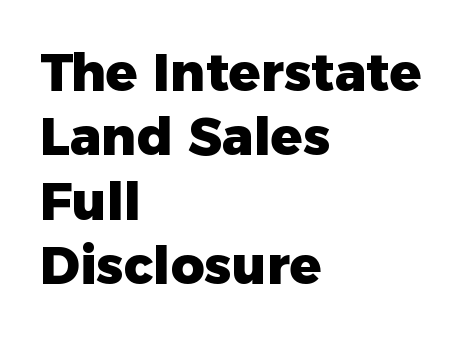
The image shows 52 px heavy sans-serif type, upright; set left-aligned, line spacing 1.24x, normal letter spacing, not underlined; low stroke contrast and a medium x-height.
